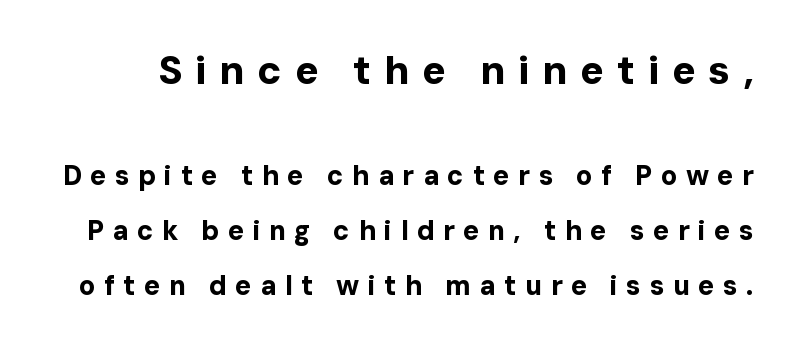
{"serif": "no", "italic": "no", "bold": "yes", "weight": "bold", "width": "normal", "stroke_contrast": "low", "x_height": "medium", "monospaced": "no", "underline": "no", "line_spacing": "loose", "line_spacing_ratio": 2.04, "letter_spacing": "wide", "letter_spacing_em": 0.31, "larger_block": "first", "size_ratio": 1.48, "glyph_px": 40}
